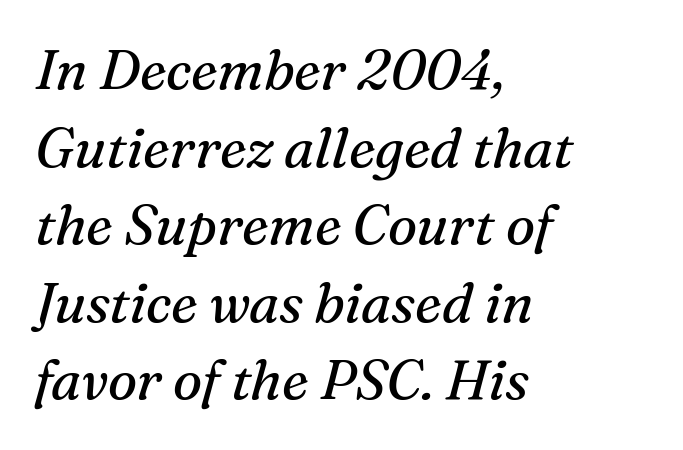
Rows of type keep a routine distance in the vertical direction. Compared with a centered layout, this one pins lines to the left instead. The words here are not underlined. This sample uses plain, unmodified letter spacing.
